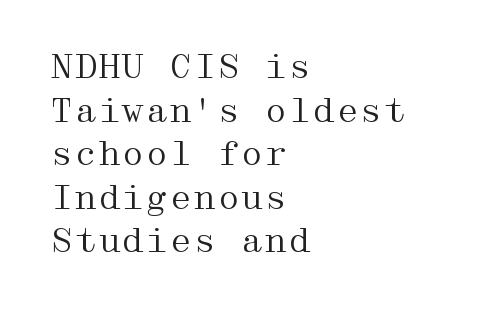
{"serif": "yes", "italic": "no", "bold": "no", "weight": "regular", "width": "wide", "stroke_contrast": "medium", "x_height": "medium", "underline": "no", "align": "left", "line_spacing": "normal", "line_spacing_ratio": 1.28, "letter_spacing": "normal", "letter_spacing_em": 0.0, "glyph_px": 34}
